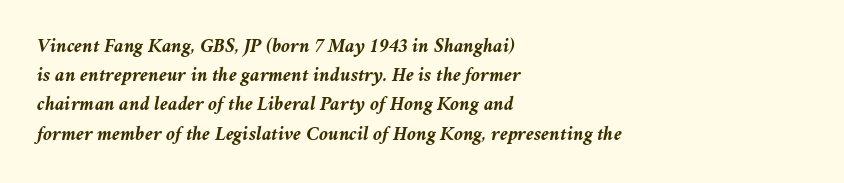
The image shows 20 px bold type, italic (leaning right); set left-aligned, normal line spacing (1.46x), normal letter spacing, not underlined.
